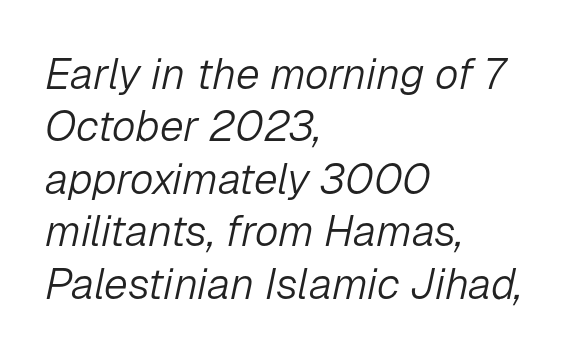
{"italic": "yes", "lean": "right", "slant_degrees": 12, "bold": "no", "weight": "light", "width": "normal", "stroke_contrast": "low", "x_height": "medium", "monospaced": "no", "underline": "no", "align": "left", "line_spacing_ratio": 1.22, "letter_spacing": "normal", "letter_spacing_em": 0.0, "glyph_px": 43}
